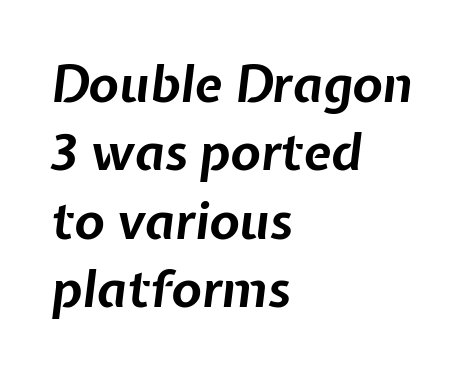
In terms of posture, this sample is oblique. The words here are not underlined. The tracking reads as untouched default to a designer's eye. Layout note: lines flush left. The typesetting leans heavy: a genuine bold. In terms of leading, this rendering sits right in the middle.
